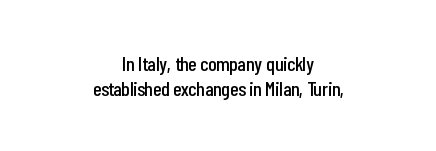
The passage shown is not underscored anywhere. The line-height multiplier appears to be the usual default. Is the letter spacing exaggerated? No — it looks like the ordinary default. The compositor balanced each line on the midline.
